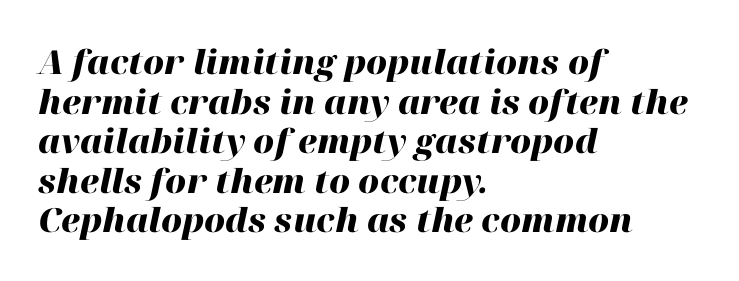
The image shows 33 px heavy type, italic (leaning right); set left-aligned, line spacing 1.2x, normal letter spacing, not underlined; high stroke contrast and a medium x-height.
